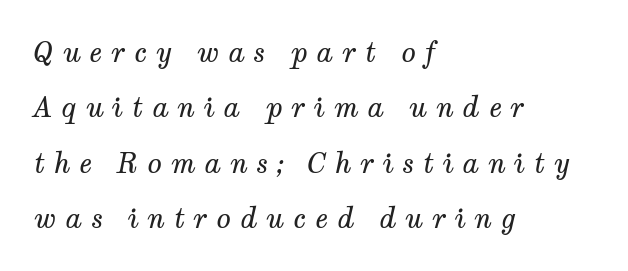
Q: Is the text bold? A: No.
Q: Is the text italic (slanted)? A: Yes, it leans right by about 12 degrees.
Q: Is the text underlined? A: No.
Q: How is the paragraph aligned? A: Left-aligned.
Q: Is the spacing between letters normal or unusually wide? A: Unusually wide.
Q: Is the spacing between lines tight, normal or loose? A: Loose.
